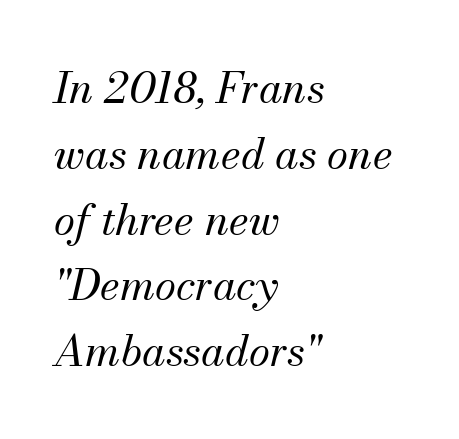
How would I describe the line gaps? Plain and ordinary. Descenders hang freely into open space. How are the letters spaced? Ordinarily, with no added tracking. Old-style or modern, the face here clearly has serifs. The typesetter chose a ragged-right arrangement here. A light-to-regular cut is what we see here.
